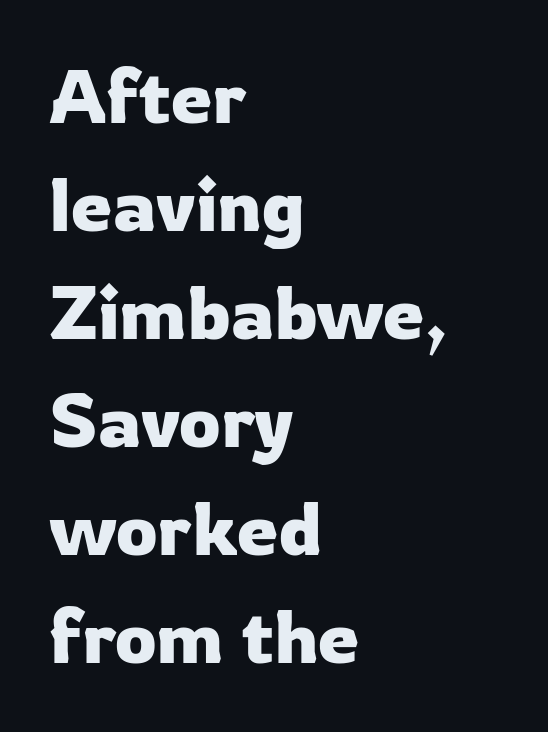
Compared with typical paragraphs, the rows here are spaced about the same. The letters stand straight up with perfectly vertical stems. The letters sit at their default tracking, neither squeezed nor spread. The gap between lines stays unmarked. The designer went with a sans here, leaving each stem footless. The ragged edge is on the right, which tells us the setting is flush left.
